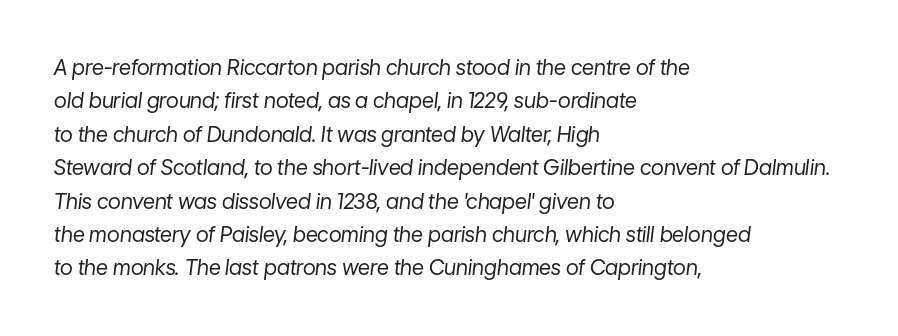
{"italic": "yes", "lean": "right", "slant_degrees": 7, "bold": "no", "underline": "no", "align": "left", "line_spacing": "normal", "line_spacing_ratio": 1.59, "letter_spacing": "normal", "letter_spacing_em": 0.0, "glyph_px": 21}
